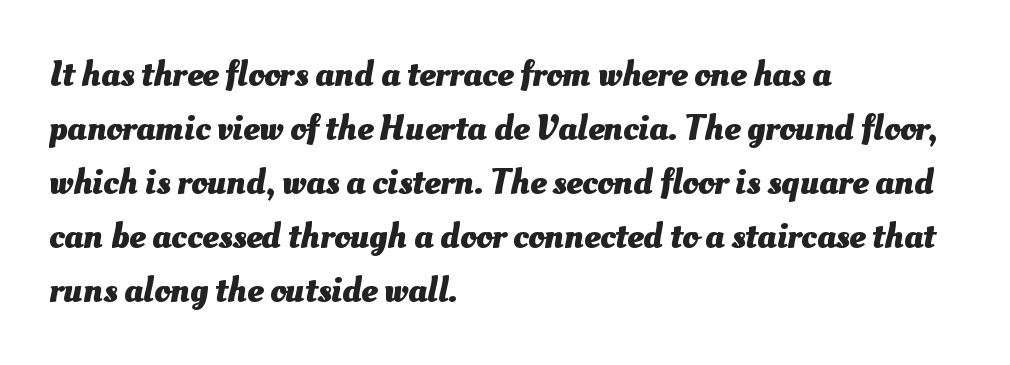
The image shows 36 px heavy type; set left-aligned, normal line spacing (1.5x), normal letter spacing, not underlined; medium stroke contrast and a small x-height.
